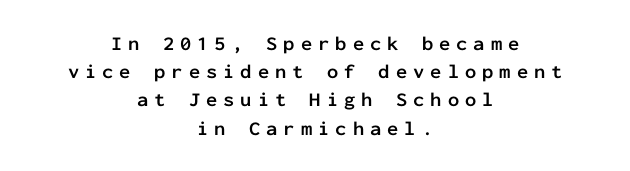
{"italic": "no", "bold": "yes", "underline": "no", "align": "center", "line_spacing": "normal", "line_spacing_ratio": 1.41, "letter_spacing": "wide", "letter_spacing_em": 0.3, "glyph_px": 20}
